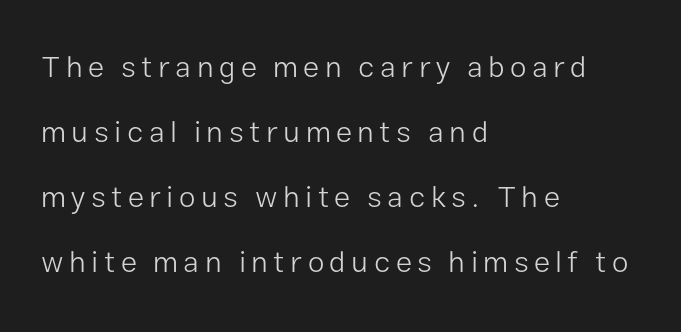
Horizontal alignment here is leftward, the default for most running prose. Proportional: the letters do not fall into vertical columns. Anything drawn beneath the words? Only blank space. The font sits on the lighter half of the weight spectrum, regular included. These lines are composed in type without serifs. Vertically, the passage feels expansive, rows floating well apart.
